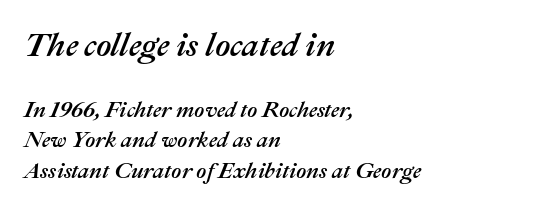
{"italic": "yes", "lean": "right", "slant_degrees": 22, "width": "normal", "stroke_contrast": "medium", "x_height": "medium", "monospaced": "no", "underline": "no", "align": "left", "line_spacing": "normal", "line_spacing_ratio": 1.38, "letter_spacing": "normal", "letter_spacing_em": 0.0, "larger_block": "first", "size_ratio": 1.5, "glyph_px": 33}
